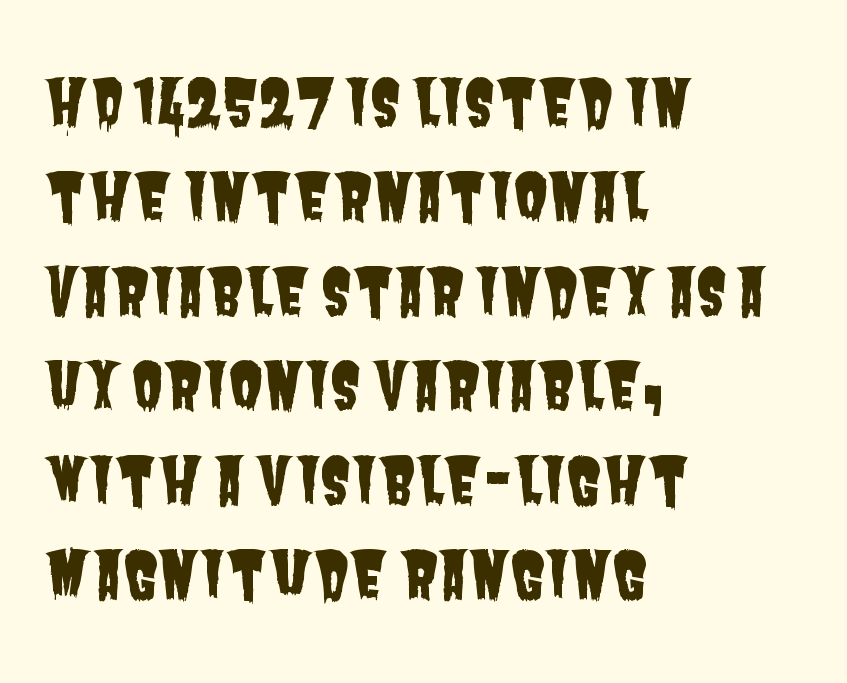
This sample keeps an unexceptional amount of space between lines. Is this a sans? Yes — the strokes have no serifs. Layout note: lines flush left. The zone under the glyphs is completely vacant. Character widths vary here, with narrow letters taking less room than wide ones. The face used here is rendered with its standard letterfit.
